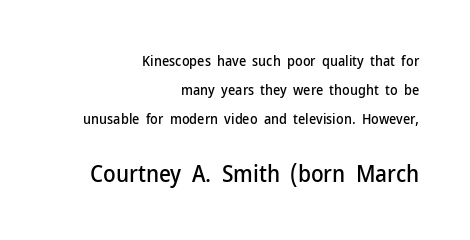
{"italic": "no", "underline": "no", "align": "right", "line_spacing": "loose", "line_spacing_ratio": 2.08, "letter_spacing": "normal", "letter_spacing_em": 0.0, "larger_block": "second", "size_ratio": 1.64, "glyph_px": 23}
